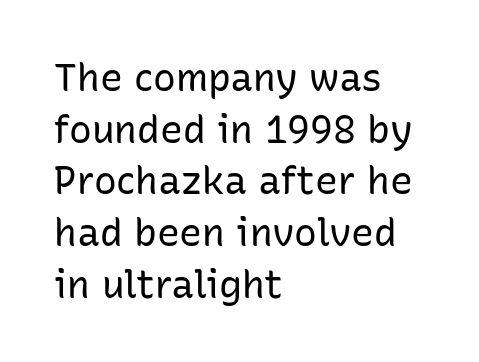
Q: Is the text bold? A: No.
Q: Is the text italic (slanted)? A: No, it is upright.
Q: Is the typeface a serif or a sans-serif typeface? A: Sans-serif.
Q: Is the text underlined? A: No.
Q: How is the paragraph aligned? A: Left-aligned.
Q: Is the spacing between letters normal or unusually wide? A: Normal.
Q: Is the spacing between lines tight, normal or loose? A: Normal.
Q: Width (condensed, normal, or wide)? A: Normal.
Q: Stroke contrast? A: Low.
Q: x-height? A: Medium.
Q: Monospaced? A: No.
